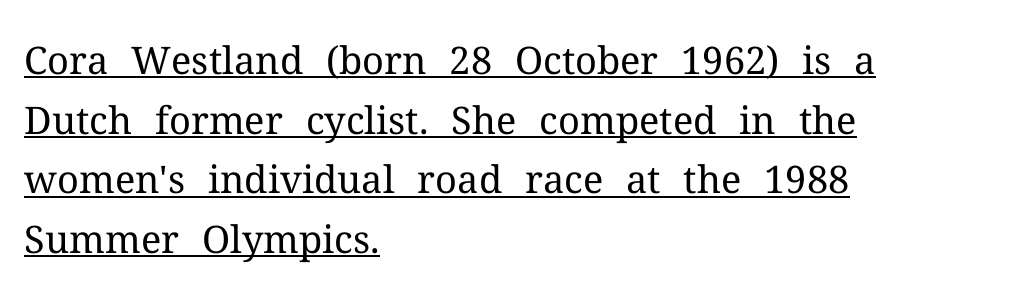
Students, observe: this is what conventionally led text looks like. The typesetter chose a ragged-right arrangement here. Stroke thickness stays within the range of a standard reading face or lighter. You can tell it's not italic because the verticals are truly vertical. Letter spacing: default.
